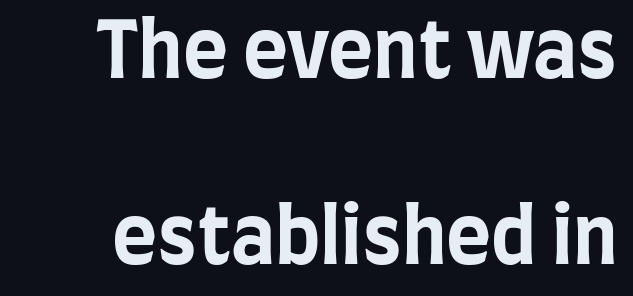
{"serif": "no", "italic": "no", "bold": "yes", "weight": "bold", "width": "condensed", "stroke_contrast": "low", "x_height": "large", "monospaced": "no", "underline": "no", "line_spacing": "loose", "line_spacing_ratio": 2.41, "letter_spacing": "normal", "letter_spacing_em": 0.0, "glyph_px": 77}
